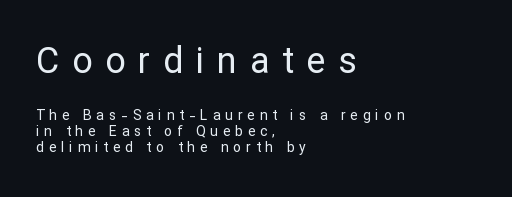
The image shows 36 px regular-weight sans-serif type, upright; set left-aligned, tight line spacing (1.13x), unusually wide letter spacing (+0.35 em), not underlined; the first (top) block is 2.57x larger; low stroke contrast and a medium x-height.
